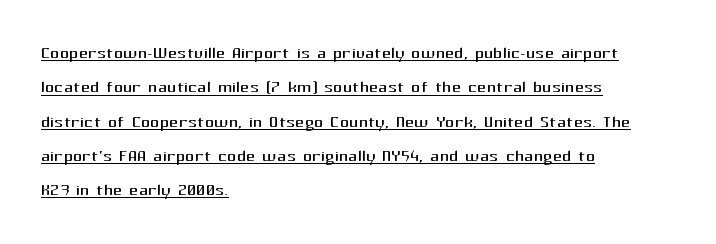
The image shows 23 px text type, upright; set left-aligned, normal line spacing (1.49x), normal letter spacing, underlined.
